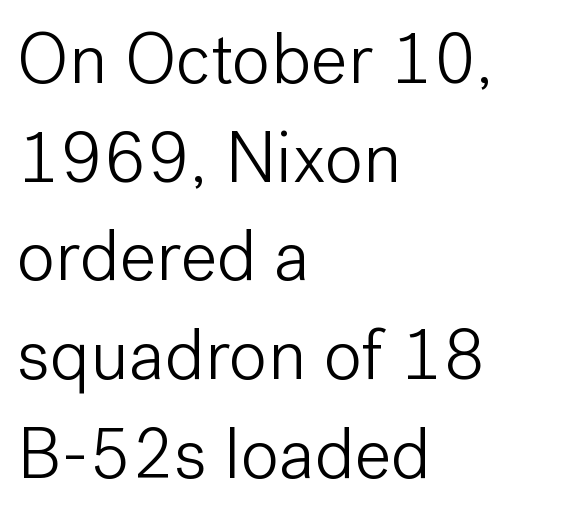
Just letters on the line, the space beneath them empty. This is not heavy type; no bold has been used. Note the varied advance widths — an 'i' is clearly narrower than an 'm'. Nothing unusual about the tracking: characters are spaced as the font intends.
